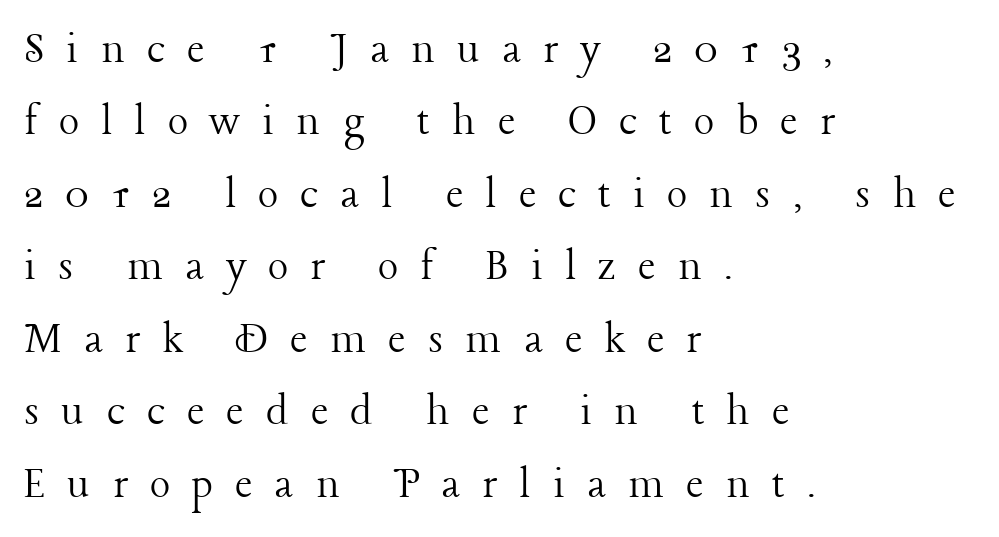
The font's upright variant was chosen for this text. Regular leading. Yep, those are serifs on the letters. Casual observation: everything's shoved over to the left.
